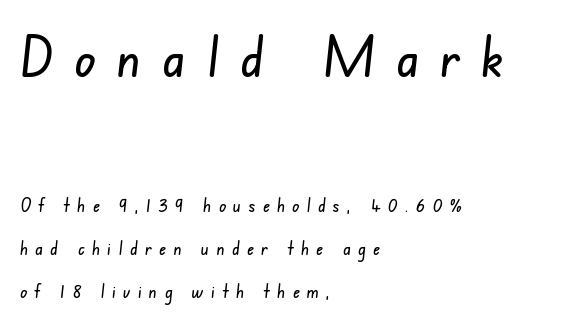
Q: Is the typeface a serif or a sans-serif typeface? A: Sans-serif.
Q: Is the text underlined? A: No.
Q: How is the paragraph aligned? A: Left-aligned.
Q: Is the spacing between letters normal or unusually wide? A: Unusually wide.
Q: Is the spacing between lines tight, normal or loose? A: Loose.
Q: Which block of text is set in a larger size, the first (top) or the second (bottom)? A: The first (top) one.
Q: Width (condensed, normal, or wide)? A: Condensed.
Q: Stroke contrast? A: Low.
Q: x-height? A: Small.
Q: Monospaced? A: No.
